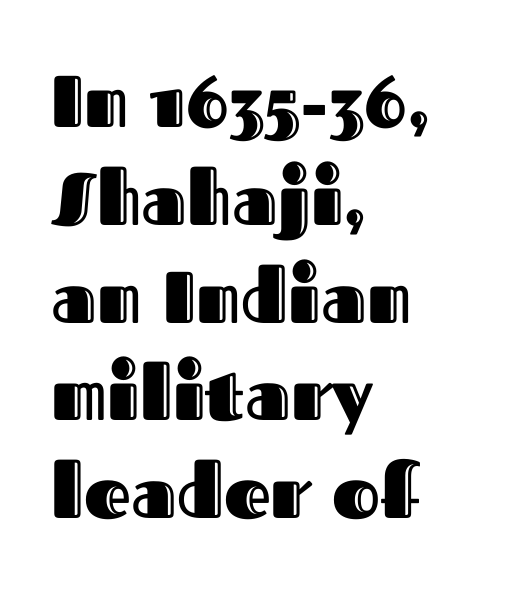
{"italic": "no", "width": "normal", "x_height": "medium", "monospaced": "no", "underline": "no", "align": "left", "line_spacing": "normal", "line_spacing_ratio": 1.34, "letter_spacing": "normal", "letter_spacing_em": 0.0, "glyph_px": 73}
